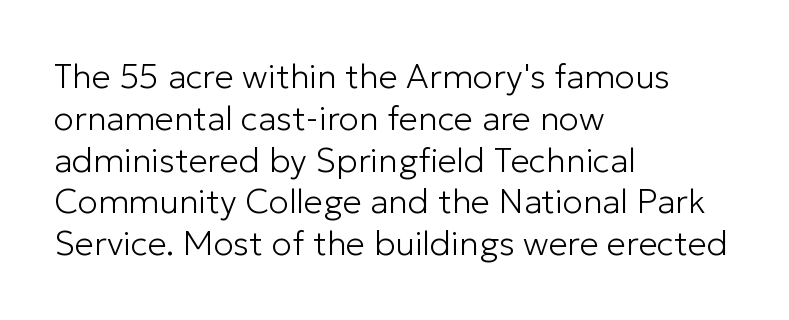
The image shows 34 px light sans-serif type, upright; set left-aligned, line spacing 1.23x, normal letter spacing, not underlined; low stroke contrast and a medium x-height.
